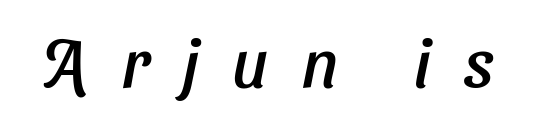
The image shows 68 px text type, italic (leaning right); set unusually wide letter spacing (+0.48 em), not underlined; low stroke contrast and a medium x-height.
